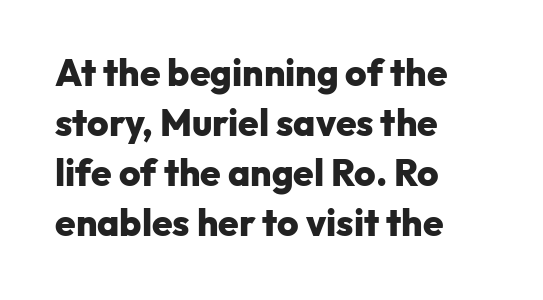
{"serif": "no", "italic": "no", "bold": "yes", "weight": "heavy", "width": "normal", "stroke_contrast": "low", "x_height": "medium", "monospaced": "no", "underline": "no", "align": "left", "line_spacing": "normal", "line_spacing_ratio": 1.35, "letter_spacing": "normal", "letter_spacing_em": 0.0, "glyph_px": 37}
